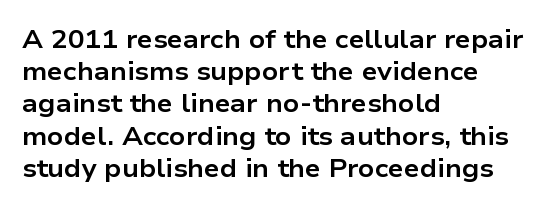
The lines sit at an ordinary, default distance from one another. Italic? Not at all — the glyphs are vertical. This rendering leaves character spacing at its baseline value. A student would call this left alignment; a typographer would say flush left, rag right.
